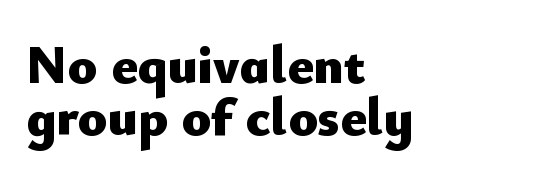
{"serif": "no", "italic": "no", "bold": "yes", "weight": "heavy", "width": "normal", "stroke_contrast": "low", "x_height": "small", "monospaced": "no", "underline": "no", "align": "left", "line_spacing": "tight", "line_spacing_ratio": 0.96, "letter_spacing": "normal", "letter_spacing_em": 0.0, "glyph_px": 54}
